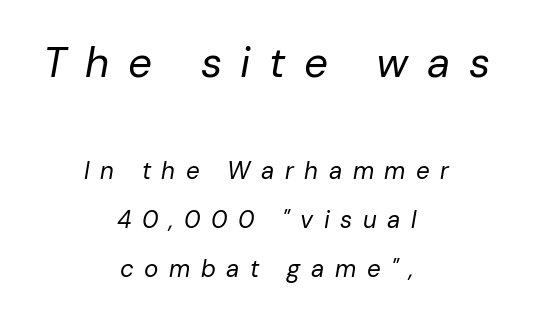
{"italic": "yes", "lean": "right", "slant_degrees": 10, "bold": "no", "weight": "regular", "width": "normal", "stroke_contrast": "low", "x_height": "medium", "monospaced": "no", "underline": "no", "align": "center", "line_spacing": "loose", "line_spacing_ratio": 2.05, "letter_spacing": "wide", "letter_spacing_em": 0.44, "larger_block": "first", "size_ratio": 1.75, "glyph_px": 42}
